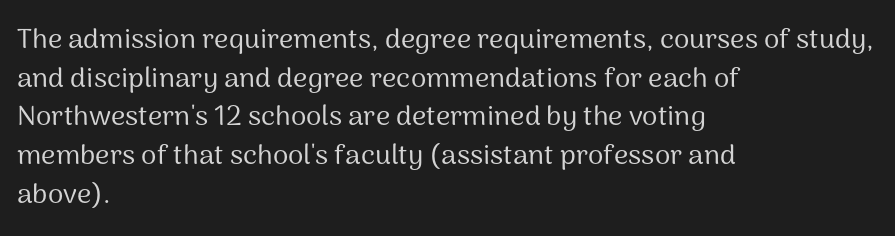
Unmarked baselines from the first word to the last. Honestly, the row spacing looks completely unremarkable. This sample has the flowing, uneven cadence of proportional lettering. This sample is left-justified, so line endings fall wherever the words run out. Observe the ordinary spacing: letters are neighbours, not strangers.
